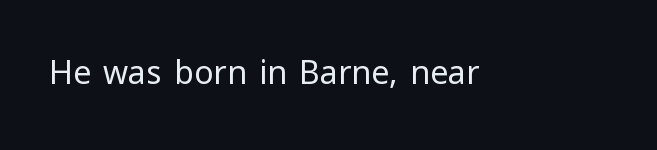
Q: Is the text bold? A: No.
Q: Is the text italic (slanted)? A: No, it is upright.
Q: Is the typeface a serif or a sans-serif typeface? A: Sans-serif.
Q: Is the text underlined? A: No.
Q: Is the spacing between letters normal or unusually wide? A: Normal.
Q: Width (condensed, normal, or wide)? A: Normal.
Q: Stroke contrast? A: Low.
Q: x-height? A: Medium.
Q: Monospaced? A: No.
